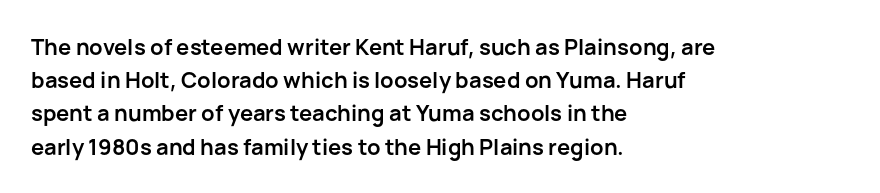
The image shows 22 px bold type, upright; set left-aligned, normal line spacing (1.51x), normal letter spacing, not underlined.
